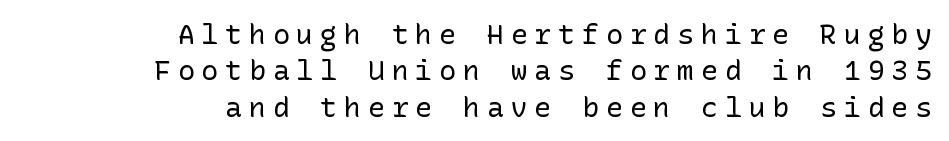
Q: Is the text bold? A: No.
Q: Is the text italic (slanted)? A: No, it is upright.
Q: Is the typeface a serif or a sans-serif typeface? A: Sans-serif.
Q: Is the text underlined? A: No.
Q: How is the paragraph aligned? A: Right-aligned.
Q: Is the spacing between letters normal or unusually wide? A: Unusually wide.
Q: Is the spacing between lines tight, normal or loose? A: Normal.
Q: Width (condensed, normal, or wide)? A: Normal.
Q: Stroke contrast? A: Low.
Q: x-height? A: Medium.
